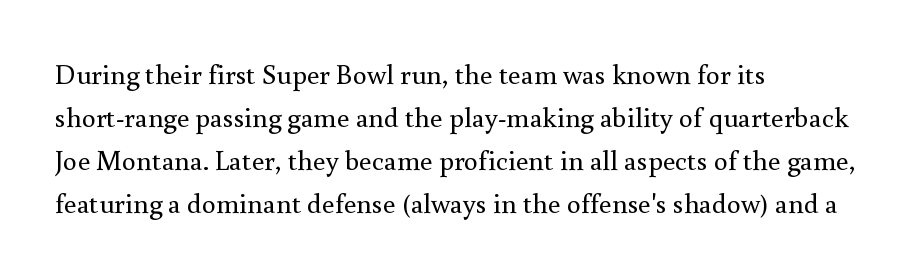
Q: Is the text bold? A: No.
Q: Is the text italic (slanted)? A: No, it is upright.
Q: Is the typeface a serif or a sans-serif typeface? A: Serif.
Q: Is the text underlined? A: No.
Q: How is the paragraph aligned? A: Left-aligned.
Q: Is the spacing between letters normal or unusually wide? A: Normal.
Q: Is the spacing between lines tight, normal or loose? A: Normal.
Q: Width (condensed, normal, or wide)? A: Normal.
Q: Stroke contrast? A: Medium.
Q: x-height? A: Small.
Q: Monospaced? A: No.
